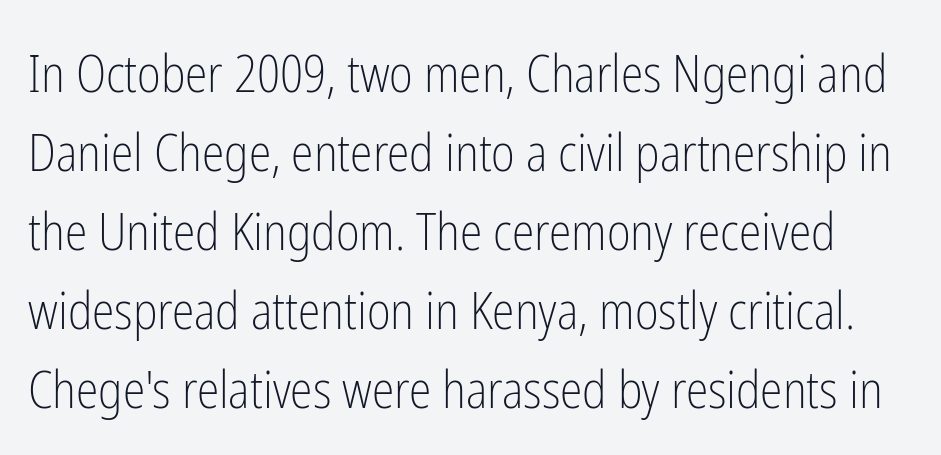
{"serif": "no", "italic": "no", "bold": "no", "weight": "light", "width": "condensed", "stroke_contrast": "low", "x_height": "medium", "monospaced": "no", "underline": "no", "line_spacing": "normal", "line_spacing_ratio": 1.55, "letter_spacing": "normal", "letter_spacing_em": 0.0, "glyph_px": 51}
